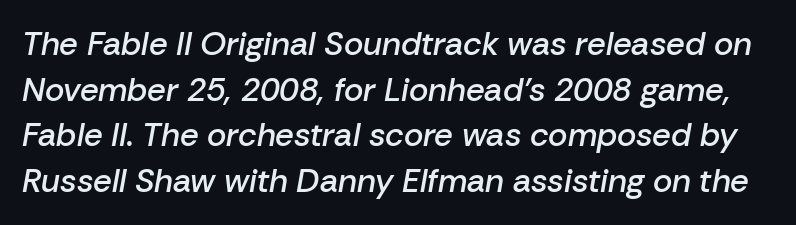
Proportional: the letters do not fall into vertical columns. The tracking reads as untouched default to a designer's eye. This sample uses an oblique cut, with every glyph tilted off the vertical. Only glyphs here, with clear space below each row.
